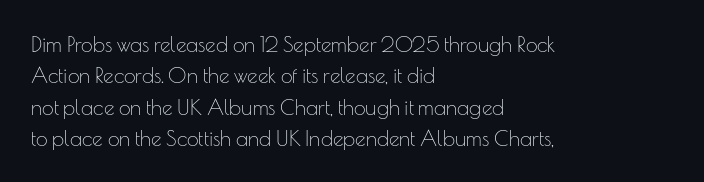
The image shows 21 px text type, upright; set left-aligned, normal line spacing (1.49x), normal letter spacing, not underlined.
